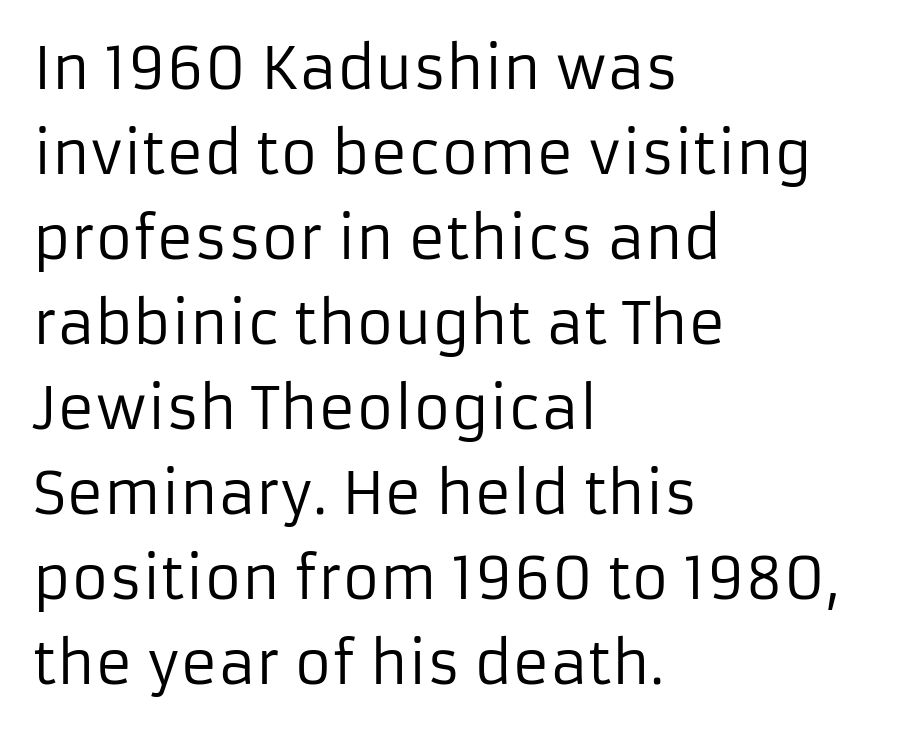
The image shows 57 px regular-weight sans-serif type, upright; set left-aligned, normal line spacing (1.49x), normal letter spacing, not underlined; low stroke contrast and a medium x-height.
